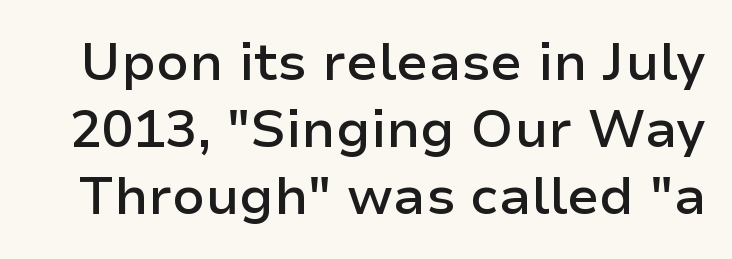
The passage shown is typeset with a sans-serif family. Strokes here are thickened, but only to semibold level. Descenders hang freely into open space. A typesetter would call this zero additional tracking. Is this a fixed-width face? No — the glyphs have proportional, varying widths. Students, observe: this is what conventionally led text looks like.
